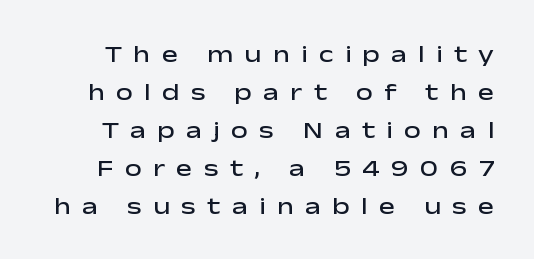
The image shows 24 px text type, upright; set normal line spacing (1.58x), unusually wide letter spacing (+0.47 em), not underlined.
